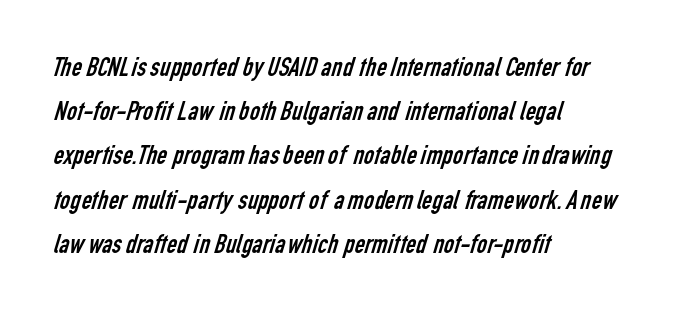
The image shows 28 px regular-weight, condensed sans-serif type; set left-aligned, normal line spacing (1.58x), normal letter spacing, not underlined; low stroke contrast and a medium x-height.
